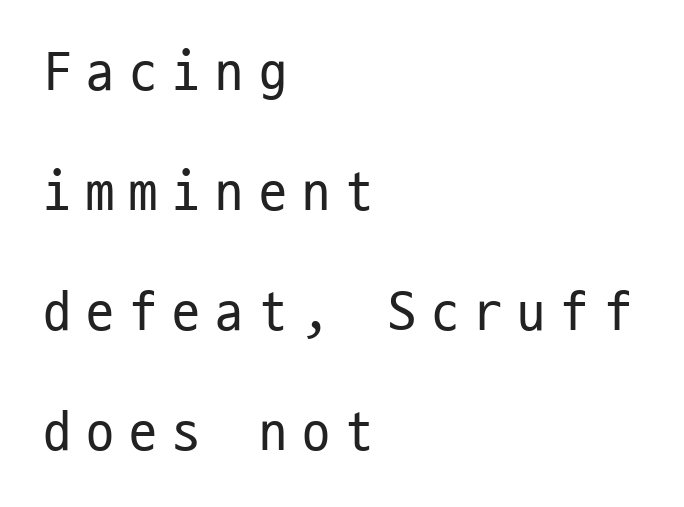
Honestly, there is no underline to notice here at all. A great deal of white space separates one row of letters from the next. Do the characters align in a grid? Yes, the font is monospaced. Type style note: lacks serifs.
